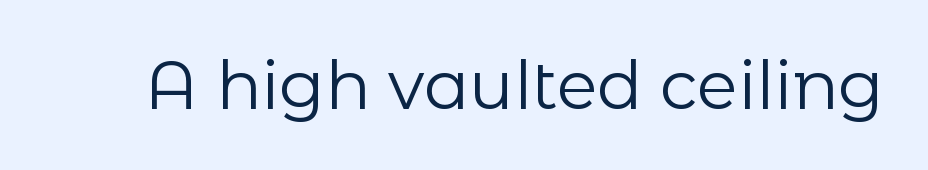
The image shows 67 px regular-weight sans-serif type, upright; set normal letter spacing, not underlined; low stroke contrast and a medium x-height.
